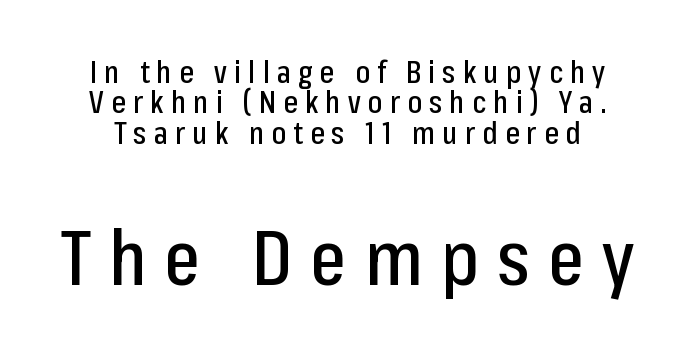
In terms of letterform style, serifs are entirely absent. The later block is typeset at a bigger size than the earlier block. The letters are spread apart with noticeably loose tracking. The space between consecutive lines is stingy.
